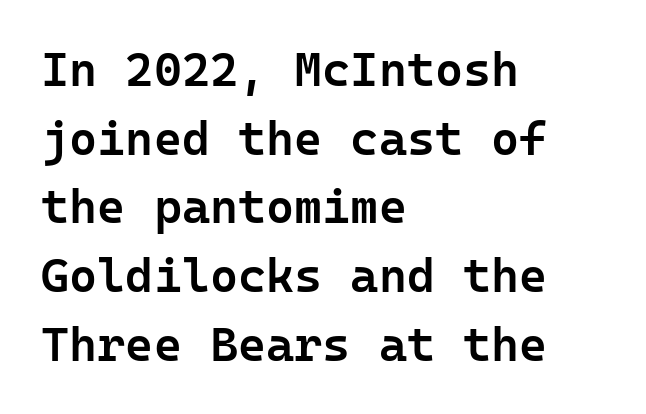
{"serif": "no", "italic": "no", "bold": "semi", "weight": "semibold", "width": "normal", "stroke_contrast": "low", "x_height": "medium", "underline": "no", "align": "left", "line_spacing": "normal", "line_spacing_ratio": 1.43, "letter_spacing": "normal", "letter_spacing_em": 0.0, "glyph_px": 48}
